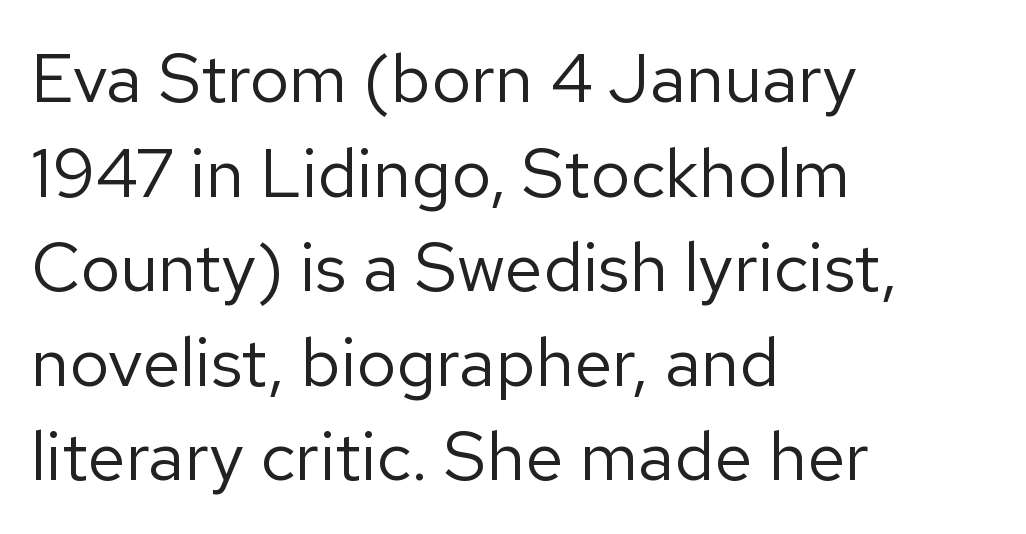
{"serif": "no", "italic": "no", "bold": "no", "weight": "regular", "width": "normal", "stroke_contrast": "low", "x_height": "medium", "monospaced": "no", "underline": "no", "align": "left", "line_spacing": "normal", "line_spacing_ratio": 1.37, "letter_spacing": "normal", "letter_spacing_em": 0.0, "glyph_px": 69}
